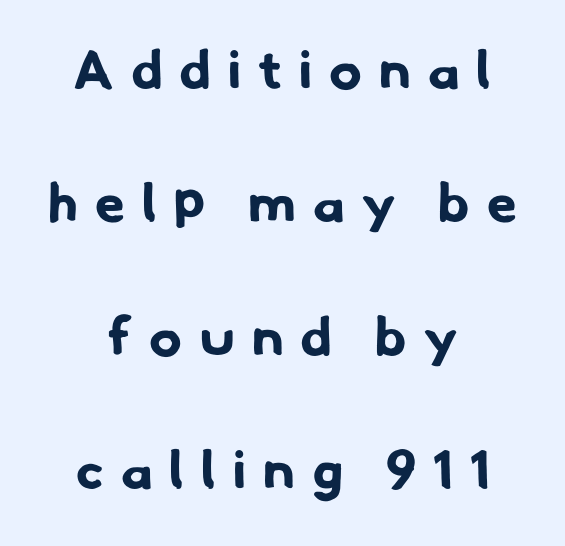
{"serif": "no", "bold": "yes", "weight": "bold", "width": "normal", "stroke_contrast": "low", "x_height": "small", "monospaced": "no", "underline": "no", "align": "center", "line_spacing": "loose", "line_spacing_ratio": 2.47, "letter_spacing": "wide", "letter_spacing_em": 0.32, "glyph_px": 54}
